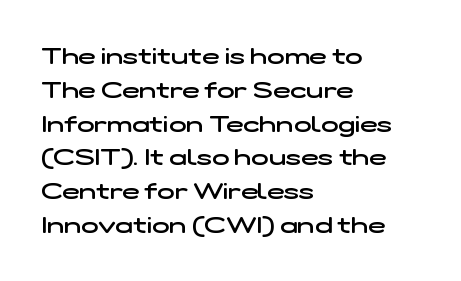
{"bold": "semi", "underline": "no", "align": "left", "line_spacing": "normal", "line_spacing_ratio": 1.47, "letter_spacing": "normal", "letter_spacing_em": 0.0, "glyph_px": 23}
